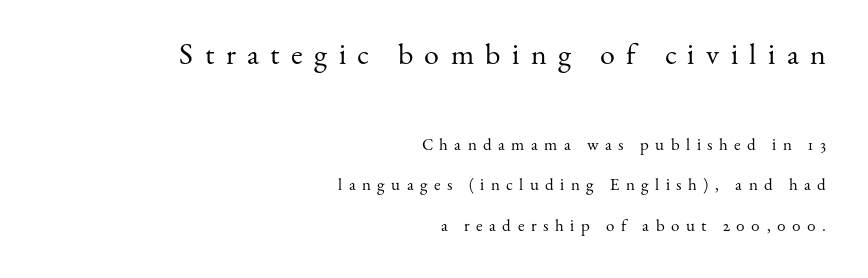
Q: Is the text bold? A: No.
Q: Is the text italic (slanted)? A: No, it is upright.
Q: Is the typeface a serif or a sans-serif typeface? A: Serif.
Q: Is the text underlined? A: No.
Q: How is the paragraph aligned? A: Right-aligned.
Q: Is the spacing between letters normal or unusually wide? A: Unusually wide.
Q: Is the spacing between lines tight, normal or loose? A: Loose.
Q: Which block of text is set in a larger size, the first (top) or the second (bottom)? A: The first (top) one.
Q: Width (condensed, normal, or wide)? A: Normal.
Q: Stroke contrast? A: Medium.
Q: x-height? A: Small.
Q: Monospaced? A: No.
